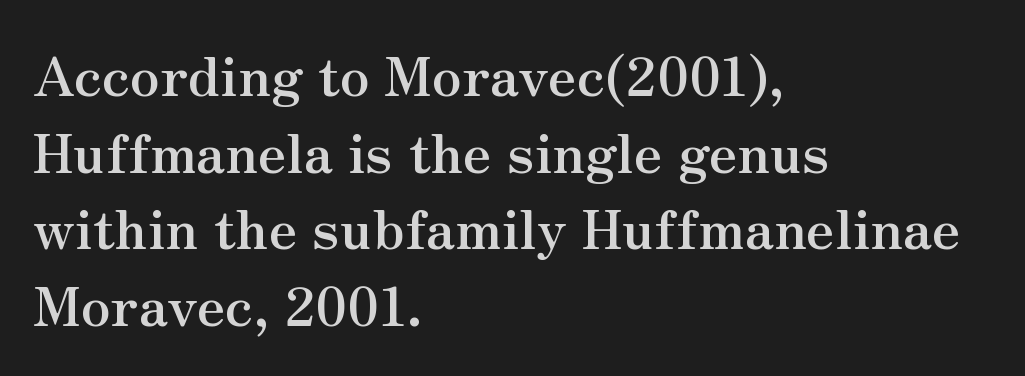
Q: Is the text bold? A: Yes.
Q: Is the text italic (slanted)? A: No, it is upright.
Q: Is the typeface a serif or a sans-serif typeface? A: Serif.
Q: Is the text underlined? A: No.
Q: How is the paragraph aligned? A: Left-aligned.
Q: Is the spacing between letters normal or unusually wide? A: Normal.
Q: Is the spacing between lines tight, normal or loose? A: Normal.
Q: Width (condensed, normal, or wide)? A: Normal.
Q: Stroke contrast? A: Medium.
Q: x-height? A: Small.
Q: Monospaced? A: No.
